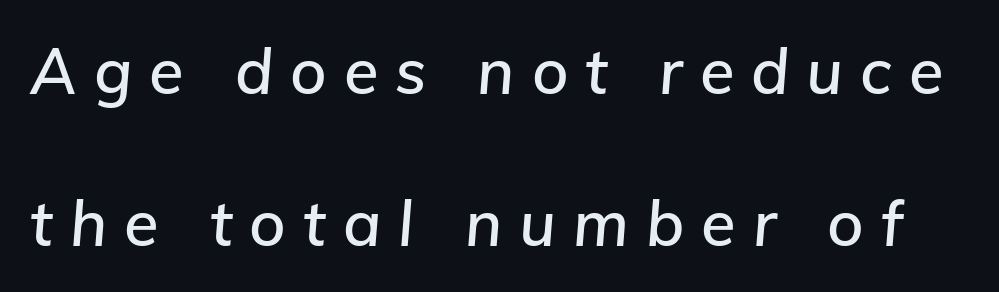
The image shows 63 px text type, italic (leaning right); set loose line spacing (2.41x), unusually wide letter spacing (+0.27 em), not underlined; low stroke contrast and a medium x-height.
